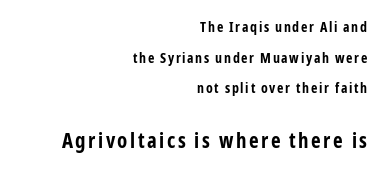
The image shows 21 px bold type, upright; set right-aligned, loose line spacing (2.18x), not underlined; the second (bottom) block is 1.5x larger.
